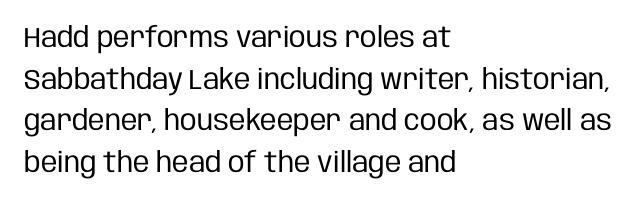
These lines are rendered in a variable-pitch font. The string is rendered with underlining switched off. Leading matches the norm, producing a regular column. The rag falls on the right side of this text block. The face looks like a standard text weight, possibly lighter.
